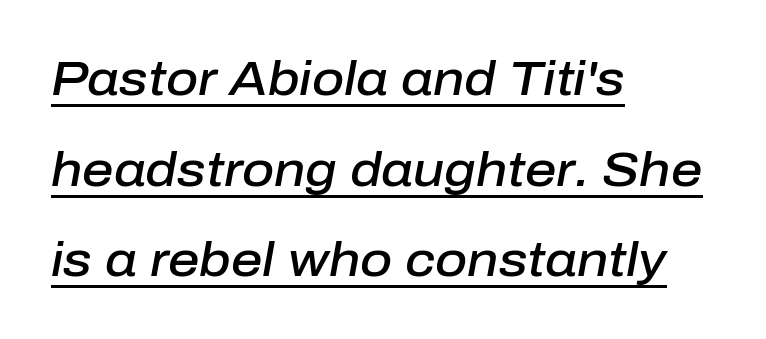
Q: Is the text bold? A: Semi-bold.
Q: Is the text italic (slanted)? A: Yes, it leans right by about 10 degrees.
Q: Is the text underlined? A: Yes.
Q: How is the paragraph aligned? A: Left-aligned.
Q: Is the spacing between letters normal or unusually wide? A: Normal.
Q: Width (condensed, normal, or wide)? A: Normal.
Q: Stroke contrast? A: Low.
Q: x-height? A: Medium.
Q: Monospaced? A: No.
